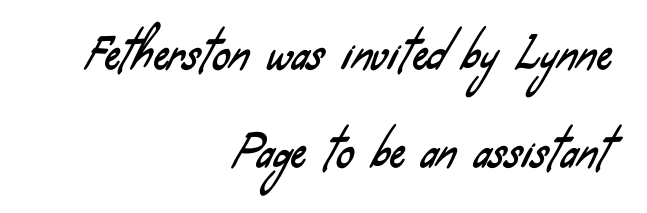
{"serif": "no", "width": "condensed", "stroke_contrast": "low", "x_height": "small", "monospaced": "no", "underline": "no", "align": "right", "line_spacing": "loose", "line_spacing_ratio": 2.29, "letter_spacing": "normal", "letter_spacing_em": 0.0, "glyph_px": 43}
